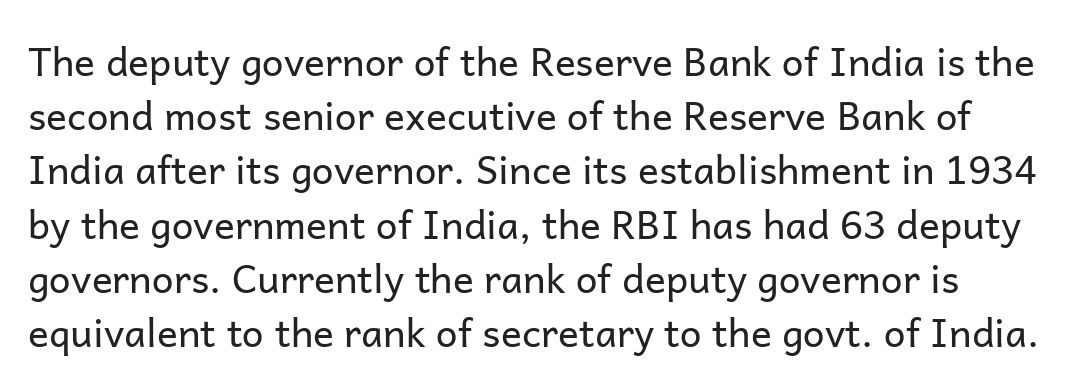
Do the characters align in a grid? No, the font is proportional. The block of text has a typical density, with ordinary space between rows. A typesetter would call this zero additional tracking. No word sits above an underline. Nothing sits at the stroke ends, so this counts as sans-serif.
